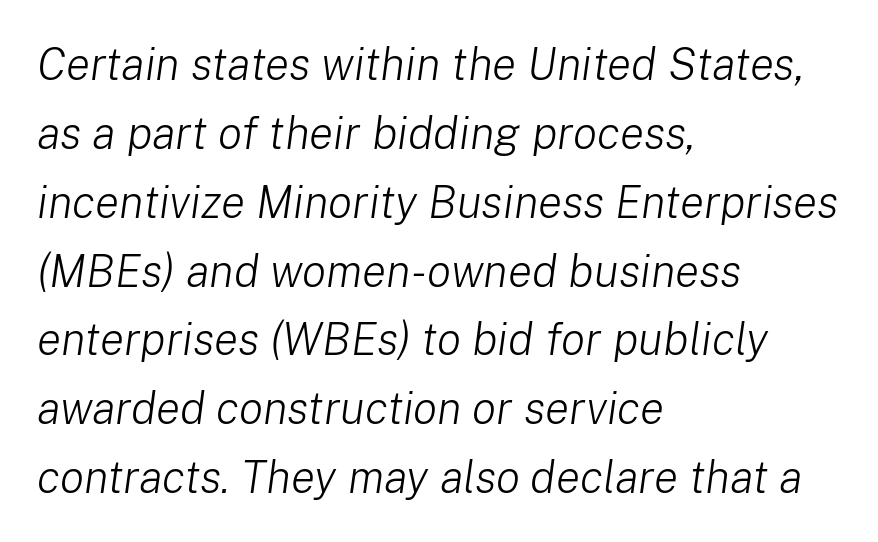
Words float on clear page, feet unadorned. Stems here are at most as thick as an everyday book face. Slant detected: the letters are inclined. Spacing between characters is what you'd get straight out of the box.
